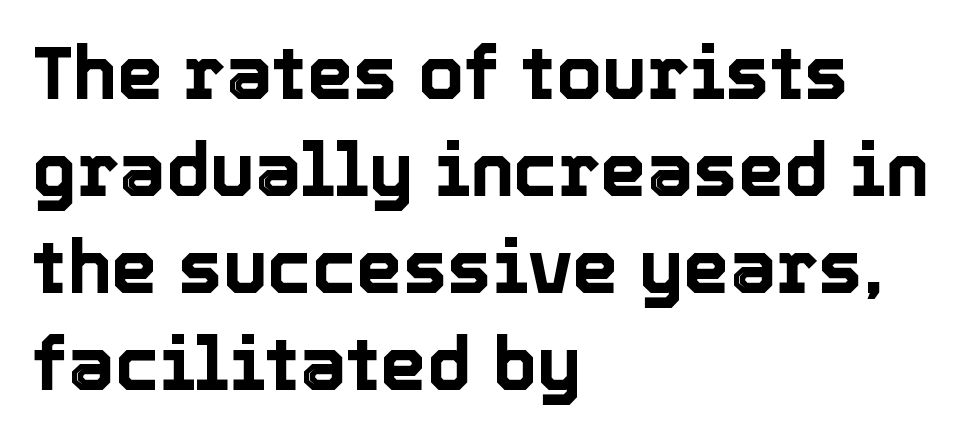
Bare-footed words on every line. Proportional: the letters do not fall into vertical columns. The lines sit at an ordinary, default distance from one another. Ascenders rise straight up at ninety degrees. The face used here is rendered with its standard letterfit. Caption: multi-line text, flush left, ragged right.
